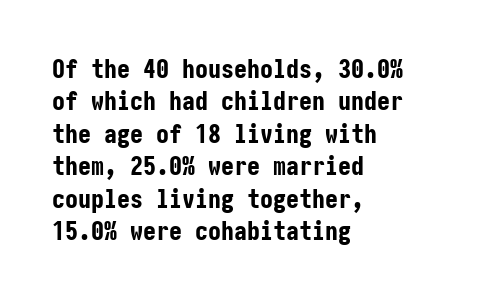
Q: Is the text bold? A: Yes.
Q: Is the text italic (slanted)? A: No, it is upright.
Q: Is the text underlined? A: No.
Q: How is the paragraph aligned? A: Left-aligned.
Q: Is the spacing between letters normal or unusually wide? A: Normal.
Q: Is the spacing between lines tight, normal or loose? A: Normal.
